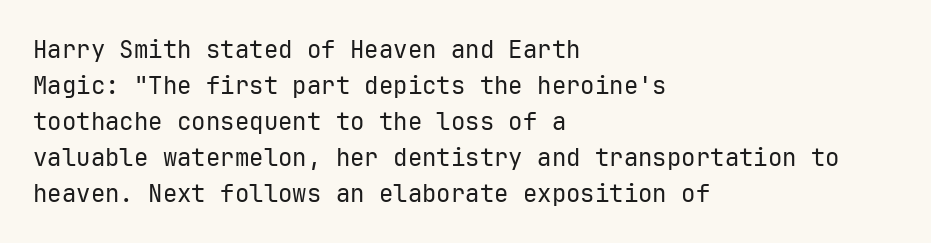
There is no visible air inserted between adjacent glyphs. The rendering anchors every line to the left-hand side. Counters stay open thanks to moderate or lighter strokes. Is there much room between lines? A standard amount, neither cramped nor airy. Type without underlining.
